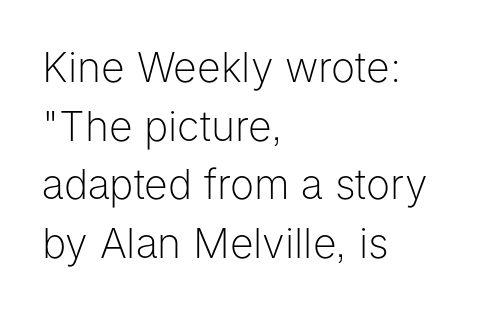
When letters stand straight like this, we call the style roman or upright. A quiet, ordinary-to-light weight characterises the typeface. The designer went with a sans here, leaving each stem footless. How are the letters spaced? Ordinarily, with no added tracking. What's the leading like? Ordinary, nothing unusual.
